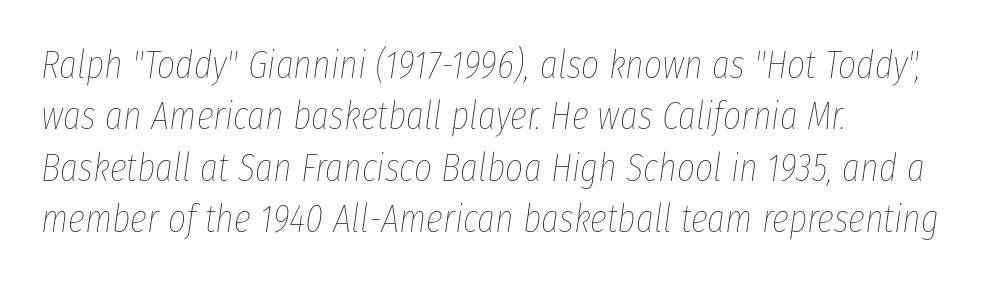
The image shows 39 px thin, condensed type, italic (leaning right); set left-aligned, normal line spacing (1.32x), normal letter spacing, not underlined; low stroke contrast and a medium x-height.
